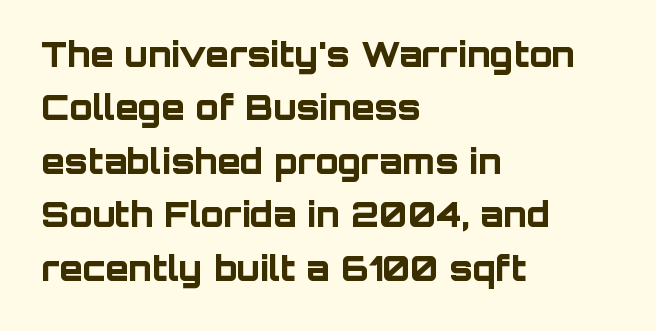
{"serif": "no", "italic": "no", "bold": "yes", "weight": "bold", "width": "normal", "stroke_contrast": "low", "x_height": "large", "monospaced": "no", "underline": "no", "align": "left", "line_spacing": "normal", "line_spacing_ratio": 1.57, "letter_spacing": "normal", "letter_spacing_em": 0.0, "glyph_px": 34}
